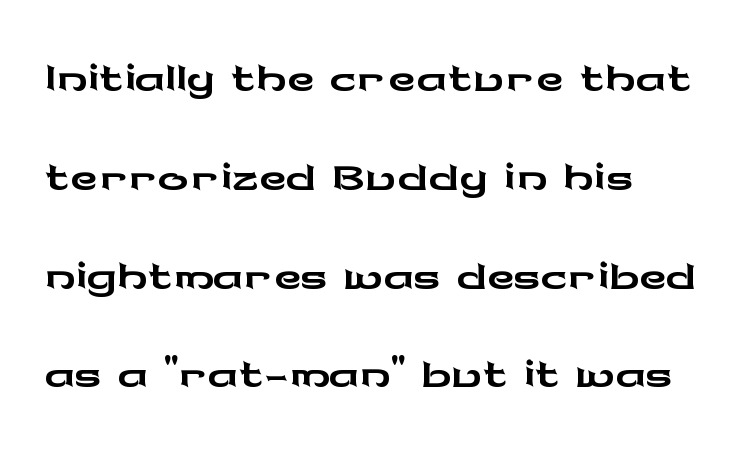
Q: Is the text italic (slanted)? A: No, it is upright.
Q: Is the typeface a serif or a sans-serif typeface? A: Sans-serif.
Q: Is the text underlined? A: No.
Q: How is the paragraph aligned? A: Left-aligned.
Q: Is the spacing between letters normal or unusually wide? A: Normal.
Q: Is the spacing between lines tight, normal or loose? A: Normal.
Q: Width (condensed, normal, or wide)? A: Wide.
Q: Stroke contrast? A: Low.
Q: x-height? A: Medium.
Q: Monospaced? A: No.
